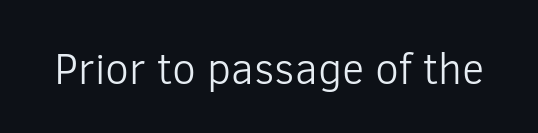
Q: Is the text bold? A: No.
Q: Is the text italic (slanted)? A: No, it is upright.
Q: Is the typeface a serif or a sans-serif typeface? A: Sans-serif.
Q: Is the text underlined? A: No.
Q: Is the spacing between letters normal or unusually wide? A: Normal.
Q: Width (condensed, normal, or wide)? A: Normal.
Q: Stroke contrast? A: Low.
Q: x-height? A: Medium.
Q: Monospaced? A: No.
